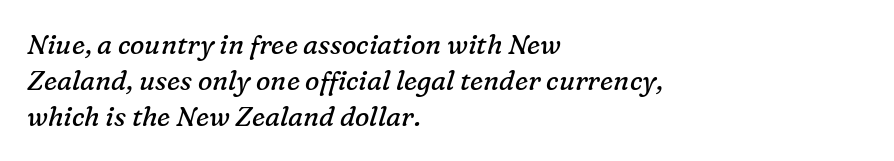
{"italic": "yes", "lean": "right", "slant_degrees": 16, "bold": "no", "underline": "no", "align": "left", "line_spacing": "normal", "line_spacing_ratio": 1.34, "letter_spacing": "normal", "letter_spacing_em": 0.0, "glyph_px": 27}
